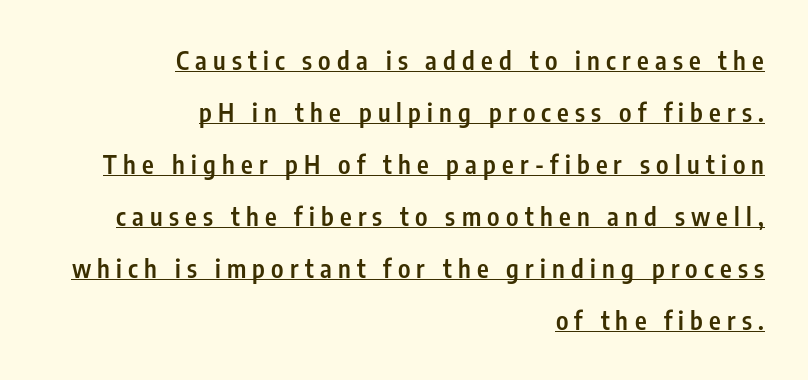
{"italic": "no", "bold": "semi", "underline": "yes", "align": "right", "line_spacing": "loose", "line_spacing_ratio": 2.08, "letter_spacing": "wide", "letter_spacing_em": 0.25, "glyph_px": 25}
